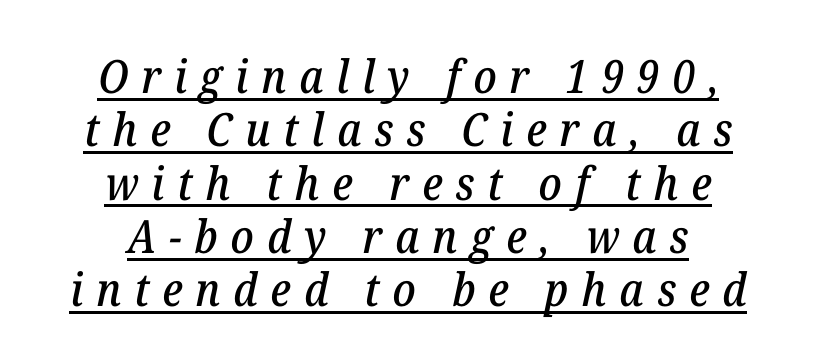
The image shows 46 px serif type, italic (leaning right); set centered, line spacing 1.16x, unusually wide letter spacing (+0.28 em), underlined; low stroke contrast and a medium x-height.
